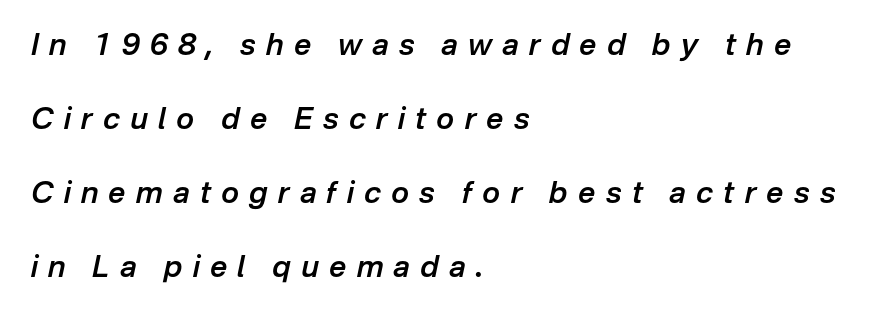
The image shows 30 px semibold type, italic (leaning right); set left-aligned, loose line spacing (2.47x), unusually wide letter spacing (+0.34 em), not underlined; low stroke contrast and a medium x-height.
